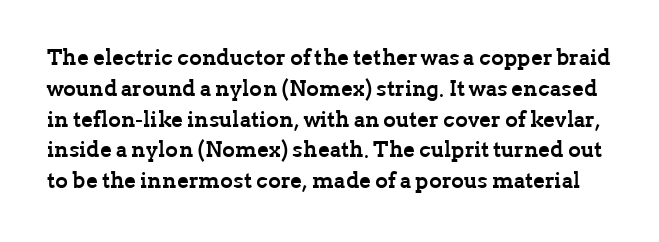
The image shows 22 px bold type, upright; set normal line spacing (1.4x), normal letter spacing, not underlined.
